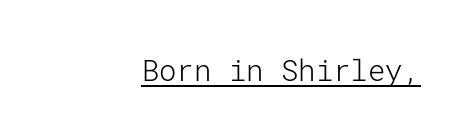
{"serif": "no", "italic": "no", "bold": "no", "weight": "light", "width": "normal", "stroke_contrast": "low", "x_height": "medium", "underline": "yes", "letter_spacing": "normal", "letter_spacing_em": 0.0, "glyph_px": 29}
